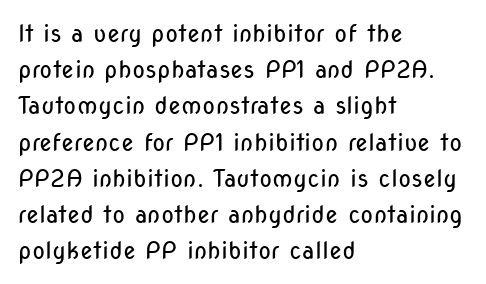
Default kerning and tracking; the words read as compact shapes. Tall strokes in this sample are plumb rather than angled. This rendering uses left alignment, leaving the right contour irregular. Students, observe: this is what conventionally led text looks like. Each stroke keeps to a modest, everyday thickness or less. Honestly, there is no underline to notice here at all.
